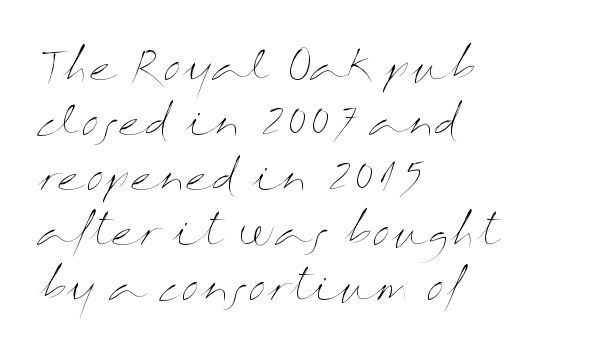
{"bold": "no", "weight": "thin", "width": "wide", "stroke_contrast": "medium", "x_height": "medium", "monospaced": "no", "underline": "no", "align": "left", "line_spacing": "normal", "line_spacing_ratio": 1.34, "letter_spacing": "normal", "letter_spacing_em": 0.0, "glyph_px": 41}
